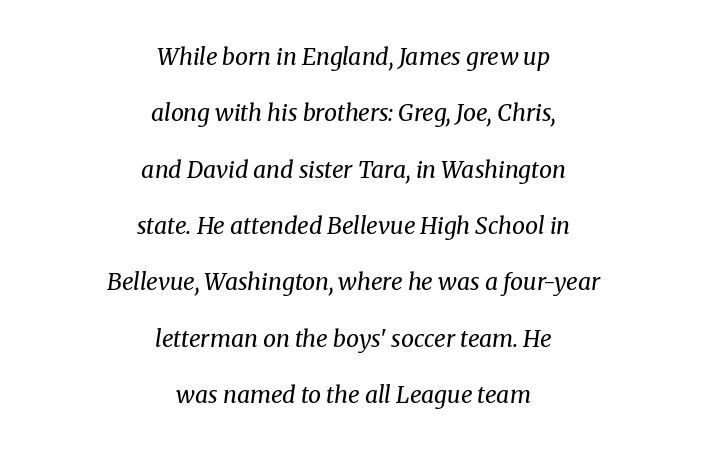
The image shows 23 px text type, italic (leaning right); set centered, loose line spacing (2.45x), normal letter spacing, not underlined.
